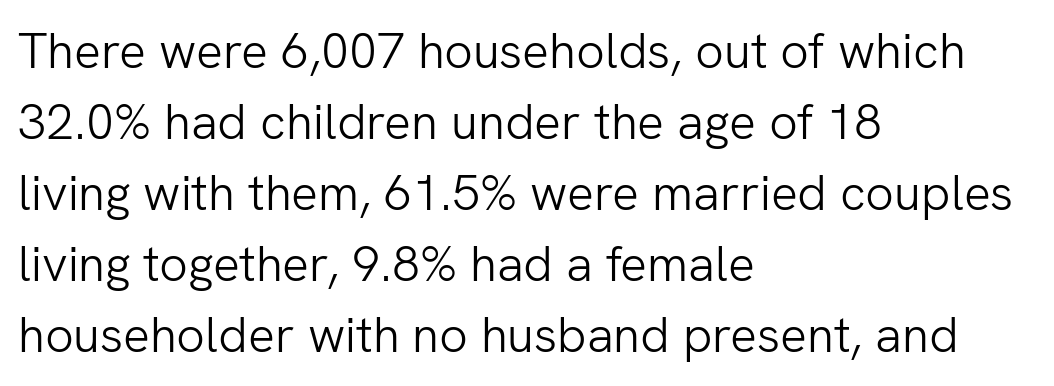
{"serif": "no", "italic": "no", "bold": "no", "weight": "light", "width": "normal", "stroke_contrast": "low", "x_height": "medium", "monospaced": "no", "underline": "no", "align": "left", "line_spacing": "normal", "line_spacing_ratio": 1.42, "letter_spacing": "normal", "letter_spacing_em": 0.0, "glyph_px": 50}
